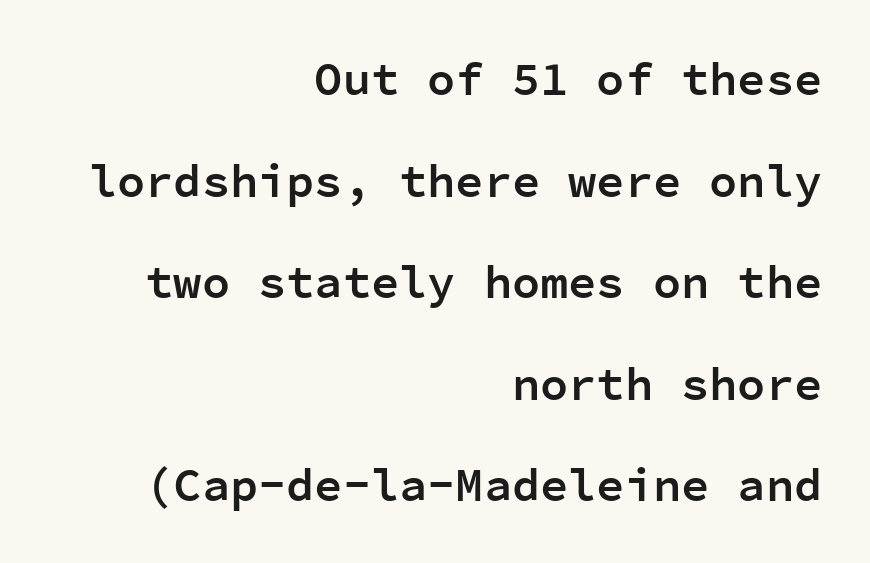
The image shows 47 px semibold sans-serif type, upright, monospaced; set right-aligned, loose line spacing (2.16x), normal letter spacing, not underlined; low stroke contrast and a medium x-height.
